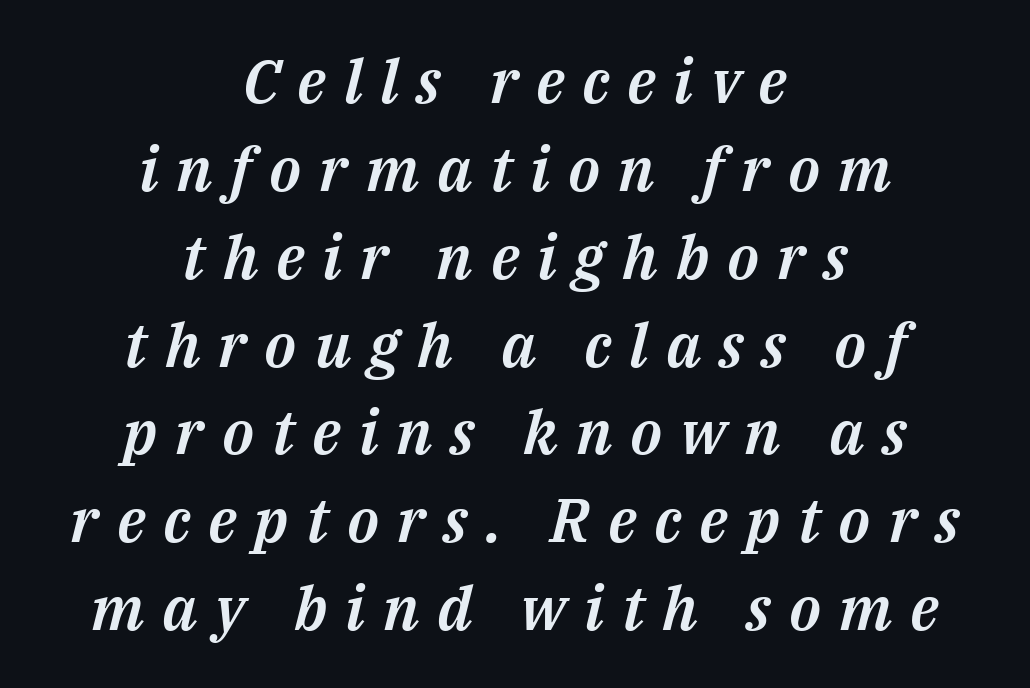
Q: Is the text italic (slanted)? A: Yes, it leans right by about 14 degrees.
Q: Is the text underlined? A: No.
Q: How is the paragraph aligned? A: Centered.
Q: Is the spacing between letters normal or unusually wide? A: Unusually wide.
Q: Is the spacing between lines tight, normal or loose? A: Normal.
Q: Width (condensed, normal, or wide)? A: Normal.
Q: Stroke contrast? A: Medium.
Q: x-height? A: Medium.
Q: Monospaced? A: No.
